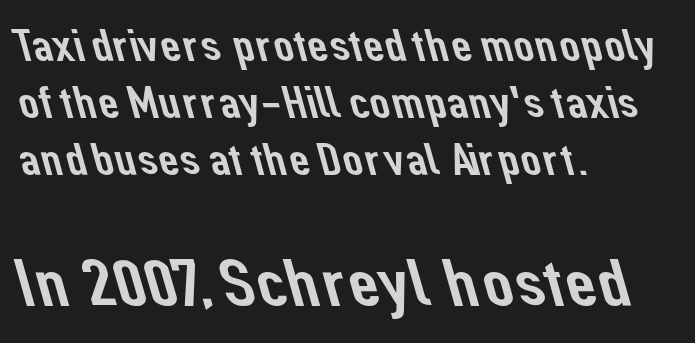
Q: Is the typeface a serif or a sans-serif typeface? A: Sans-serif.
Q: Is the text underlined? A: No.
Q: How is the paragraph aligned? A: Left-aligned.
Q: Is the spacing between letters normal or unusually wide? A: Normal.
Q: Is the spacing between lines tight, normal or loose? A: Normal.
Q: Which block of text is set in a larger size, the first (top) or the second (bottom)? A: The second (bottom) one.
Q: Width (condensed, normal, or wide)? A: Normal.
Q: Stroke contrast? A: Low.
Q: x-height? A: Medium.
Q: Monospaced? A: No.
